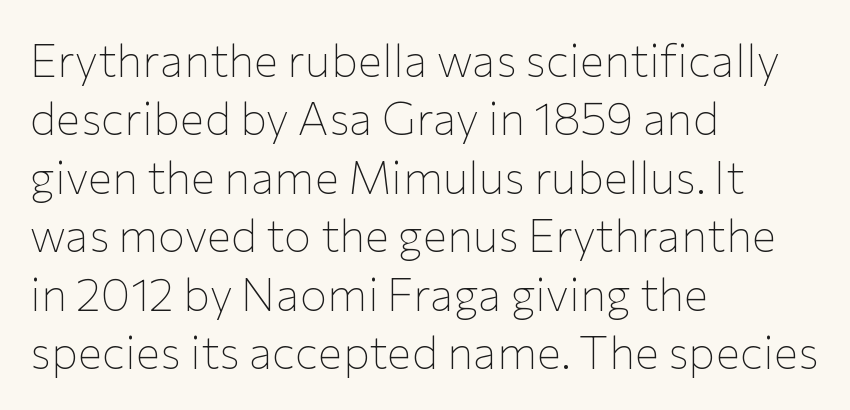
The image shows 46 px thin sans-serif type, upright; set left-aligned, normal line spacing (1.27x), normal letter spacing, not underlined; low stroke contrast and a medium x-height.
